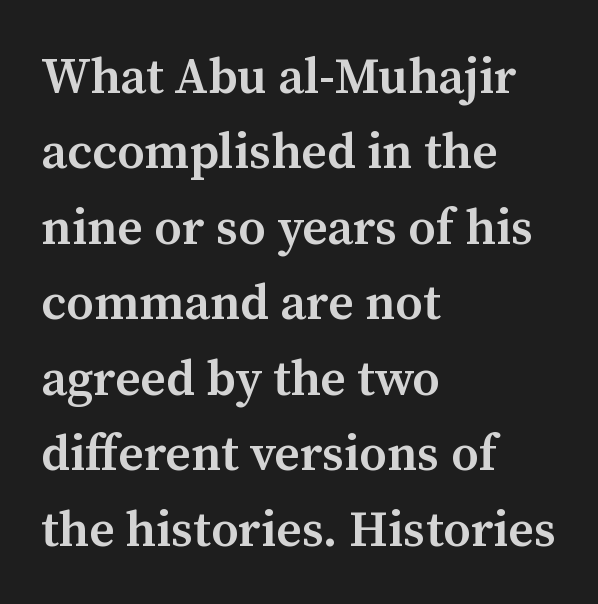
Q: Is the text bold? A: Semi-bold.
Q: Is the text italic (slanted)? A: No, it is upright.
Q: Is the typeface a serif or a sans-serif typeface? A: Serif.
Q: Is the text underlined? A: No.
Q: How is the paragraph aligned? A: Left-aligned.
Q: Is the spacing between letters normal or unusually wide? A: Normal.
Q: Is the spacing between lines tight, normal or loose? A: Normal.
Q: Width (condensed, normal, or wide)? A: Normal.
Q: Stroke contrast? A: Medium.
Q: x-height? A: Medium.
Q: Monospaced? A: No.
